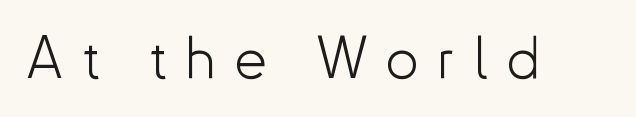
The image shows 58 px light sans-serif type, upright; set unusually wide letter spacing (+0.32 em), not underlined; low stroke contrast and a small x-height.
